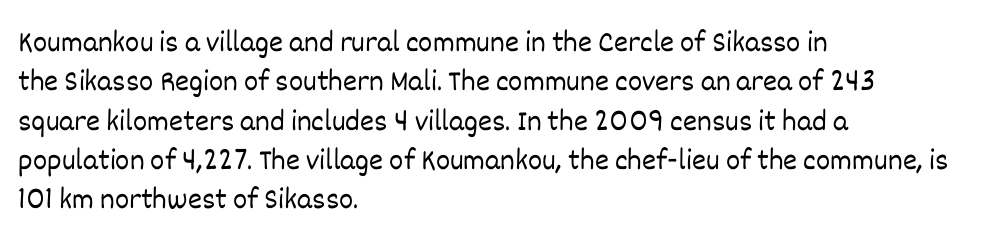
{"italic": "no", "bold": "no", "weight": "light", "width": "normal", "stroke_contrast": "low", "x_height": "large", "monospaced": "no", "underline": "no", "align": "left", "line_spacing": "normal", "line_spacing_ratio": 1.31, "letter_spacing": "normal", "letter_spacing_em": 0.0, "glyph_px": 30}
